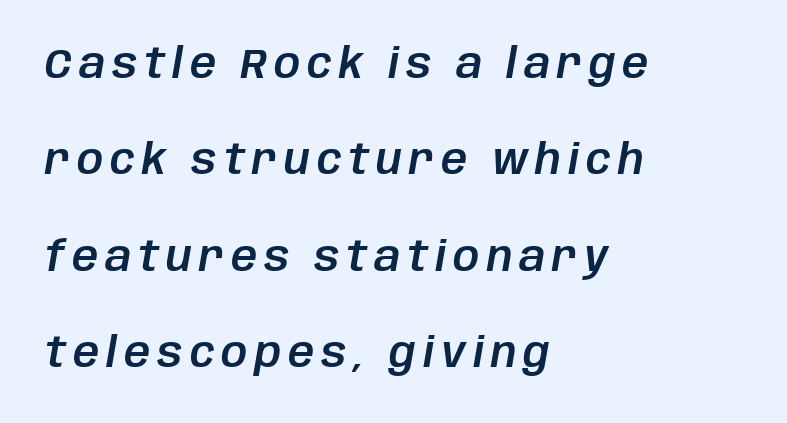
Does the copy run flush right? No — it runs flush left. The passage shown leans; its letterforms are oblique. Check the space under the baseline: it is left empty. The passage shown stacks its lines with a broad gap. The passage shown is typed in a proportional face where columns would drift.
